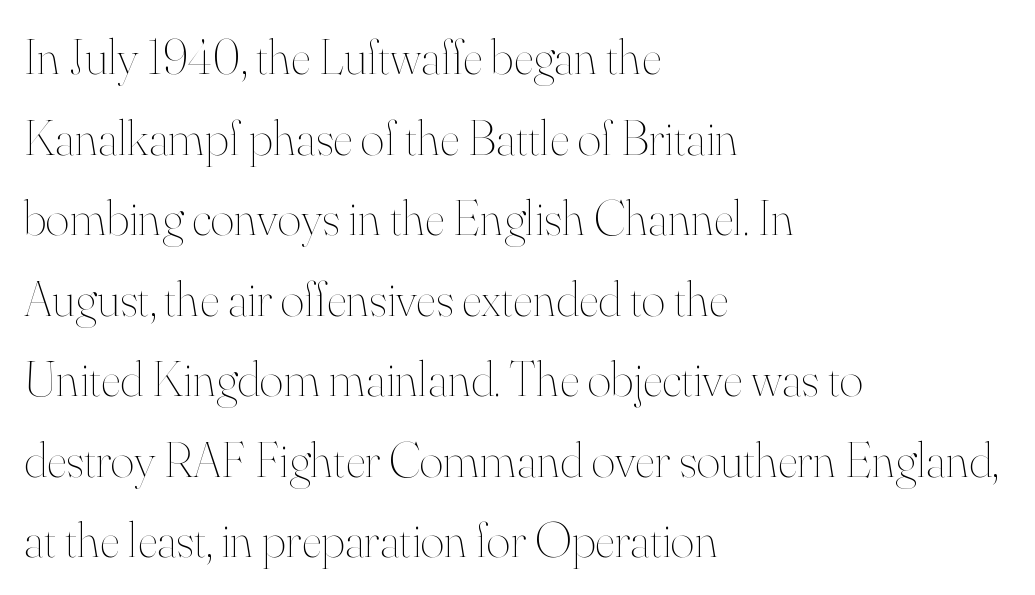
{"italic": "no", "bold": "no", "weight": "thin", "width": "normal", "stroke_contrast": "high", "x_height": "small", "monospaced": "no", "underline": "no", "align": "left", "line_spacing": "normal", "line_spacing_ratio": 1.58, "letter_spacing": "normal", "letter_spacing_em": 0.0, "glyph_px": 51}
